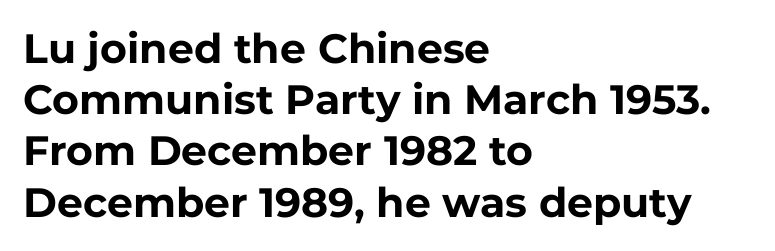
The image shows 41 px bold sans-serif type, upright; set left-aligned, normal line spacing (1.25x), normal letter spacing, not underlined; low stroke contrast and a medium x-height.
